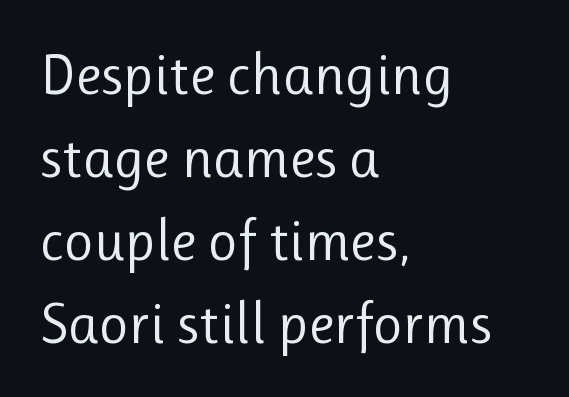
{"serif": "no", "italic": "no", "bold": "no", "weight": "regular", "width": "normal", "stroke_contrast": "low", "x_height": "medium", "monospaced": "no", "underline": "no", "align": "left", "line_spacing": "normal", "line_spacing_ratio": 1.43, "letter_spacing": "normal", "letter_spacing_em": 0.0, "glyph_px": 58}
